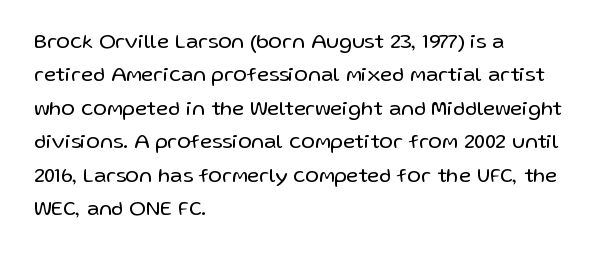
How would I describe the line gaps? Plain and ordinary. Weight: in the light-to-regular range. The type is set solid horizontally, with unmodified tracking. The lines are quadded left.
